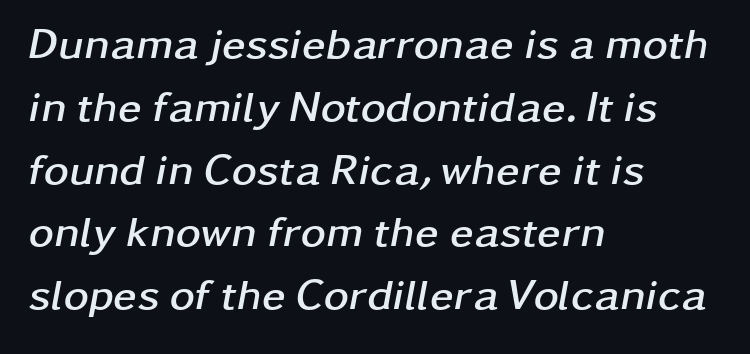
{"italic": "yes", "lean": "right", "slant_degrees": 11, "bold": "yes", "weight": "semibold", "width": "wide", "stroke_contrast": "low", "x_height": "medium", "monospaced": "no", "underline": "no", "align": "left", "line_spacing": "normal", "line_spacing_ratio": 1.46, "letter_spacing": "normal", "letter_spacing_em": 0.0, "glyph_px": 43}
